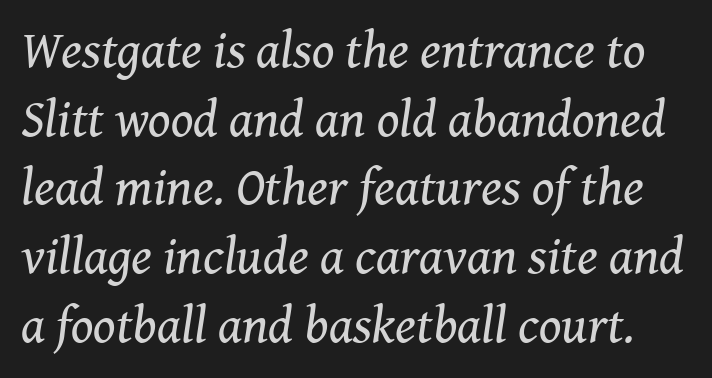
The image shows 52 px regular-weight serif type, italic (leaning right); set normal line spacing (1.32x), normal letter spacing, not underlined; medium stroke contrast and a medium x-height.
